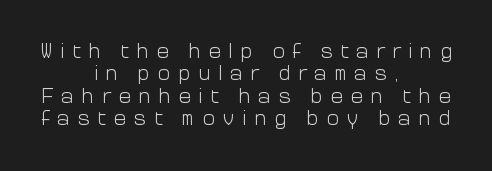
Q: Is the text bold? A: No.
Q: Is the text italic (slanted)? A: No, it is upright.
Q: Is the text underlined? A: No.
Q: How is the paragraph aligned? A: Centered.
Q: Is the spacing between letters normal or unusually wide? A: Unusually wide.
Q: Is the spacing between lines tight, normal or loose? A: Tight.
